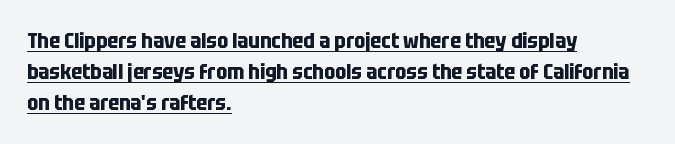
{"italic": "no", "bold": "yes", "underline": "yes", "align": "left", "line_spacing": "normal", "line_spacing_ratio": 1.47, "letter_spacing": "normal", "letter_spacing_em": 0.0, "glyph_px": 21}
